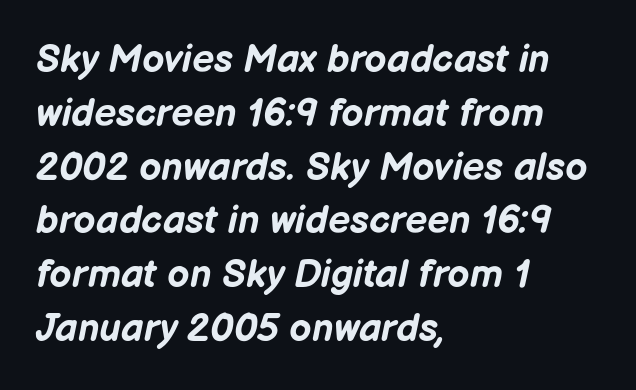
{"italic": "yes", "lean": "right", "slant_degrees": 12, "bold": "yes", "weight": "bold", "width": "normal", "stroke_contrast": "low", "x_height": "medium", "monospaced": "no", "underline": "no", "align": "left", "line_spacing": "normal", "line_spacing_ratio": 1.38, "letter_spacing": "normal", "letter_spacing_em": 0.0, "glyph_px": 39}
